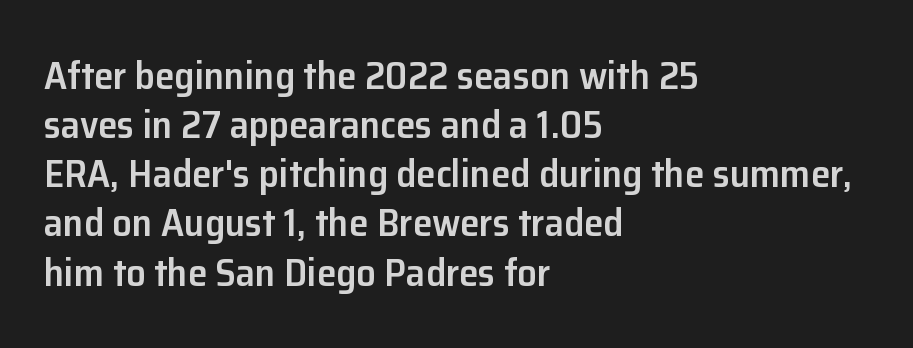
{"serif": "no", "italic": "no", "bold": "semi", "weight": "semibold", "width": "normal", "stroke_contrast": "low", "x_height": "medium", "monospaced": "no", "underline": "no", "align": "left", "line_spacing": "normal", "line_spacing_ratio": 1.26, "letter_spacing": "normal", "letter_spacing_em": 0.0, "glyph_px": 39}
